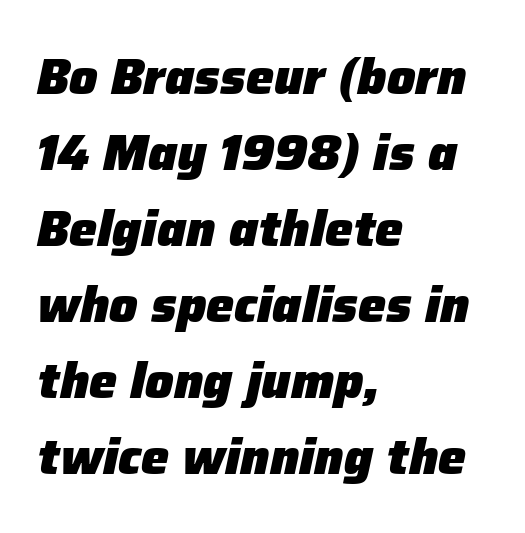
{"italic": "yes", "lean": "right", "slant_degrees": 12, "bold": "yes", "weight": "heavy", "width": "normal", "stroke_contrast": "low", "x_height": "medium", "monospaced": "no", "underline": "no", "align": "left", "line_spacing": "normal", "line_spacing_ratio": 1.52, "letter_spacing": "normal", "letter_spacing_em": 0.0, "glyph_px": 50}
